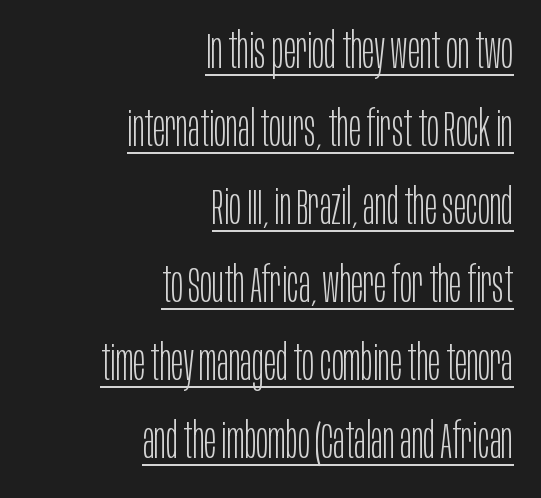
The image shows 50 px light, condensed sans-serif type, upright; set right-aligned, normal line spacing (1.56x), normal letter spacing, underlined; low stroke contrast and a large x-height.
